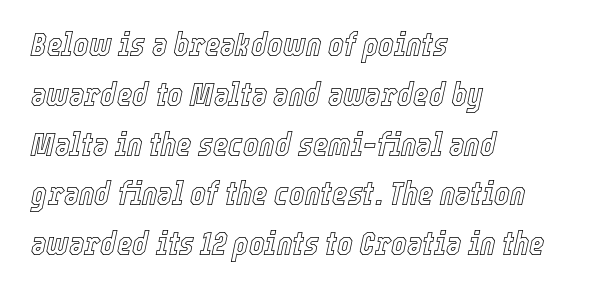
The image shows 33 px condensed type, italic (leaning right); set left-aligned, normal line spacing (1.51x), normal letter spacing, not underlined; a medium x-height.
